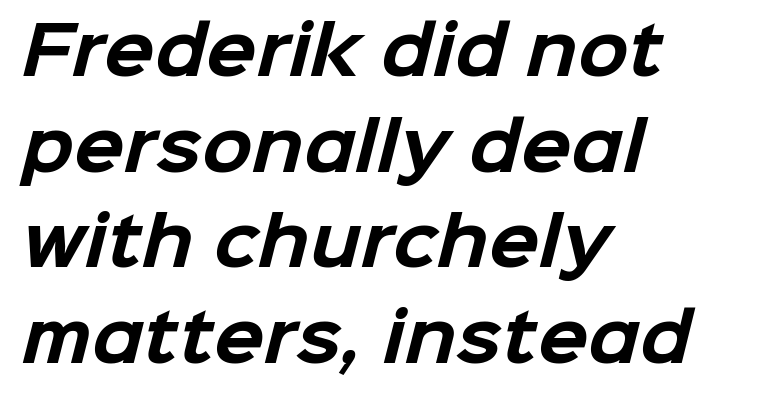
{"serif": "no", "bold": "yes", "weight": "bold", "width": "normal", "stroke_contrast": "low", "x_height": "medium", "monospaced": "no", "underline": "no", "align": "left", "line_spacing": "normal", "line_spacing_ratio": 1.45, "letter_spacing": "normal", "letter_spacing_em": 0.0, "glyph_px": 66}
